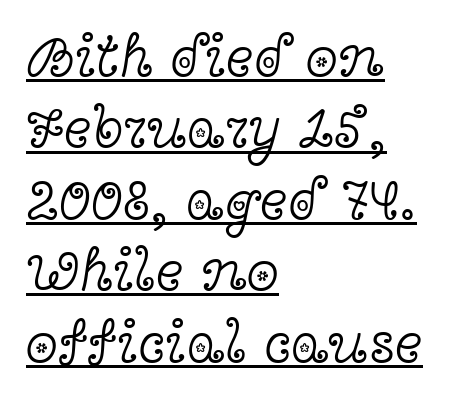
Proportional: the letters do not fall into vertical columns. Like a heading marked for emphasis, these lines bear an underscore. Reading down the block, your eye returns to a fixed left position each line. Are there feet on the stems? There are — it's a serif.
